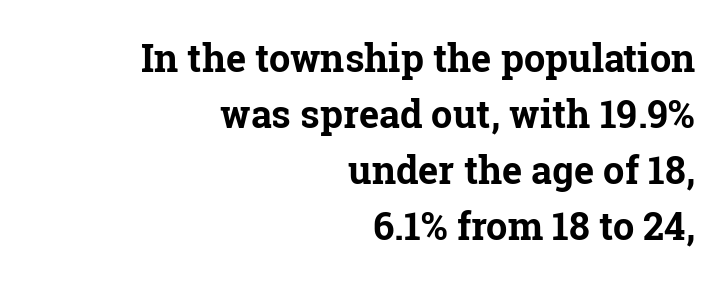
The image shows 38 px bold serif type, upright; set right-aligned, normal line spacing (1.47x), normal letter spacing, not underlined; low stroke contrast and a medium x-height.
